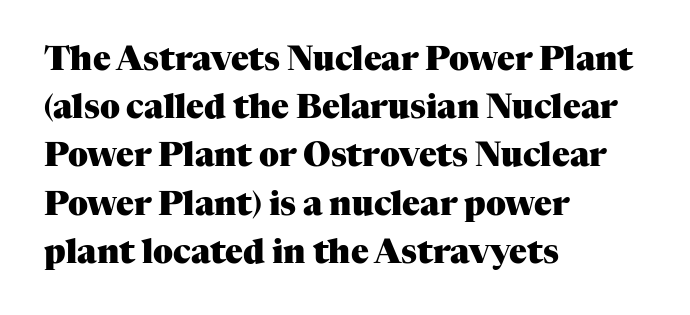
{"serif": "yes", "italic": "no", "bold": "yes", "weight": "heavy", "width": "normal", "stroke_contrast": "medium", "x_height": "medium", "monospaced": "no", "underline": "no", "align": "left", "line_spacing": "normal", "line_spacing_ratio": 1.46, "letter_spacing": "normal", "letter_spacing_em": 0.0, "glyph_px": 33}
